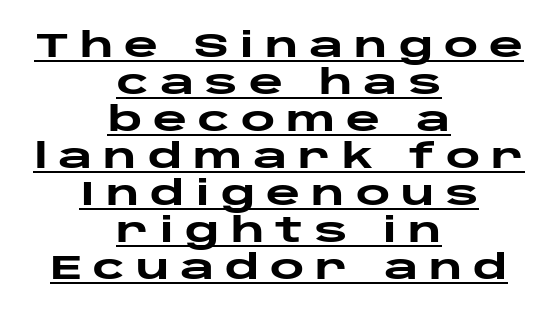
Italic: no, the glyphs are upright roman. A typographer would call this underscored text. Looks like regular typesetting: each glyph gets only the width it needs. One glance says dense: line gaps are narrower than usual. The typeface chosen for these lines omits serifs.
